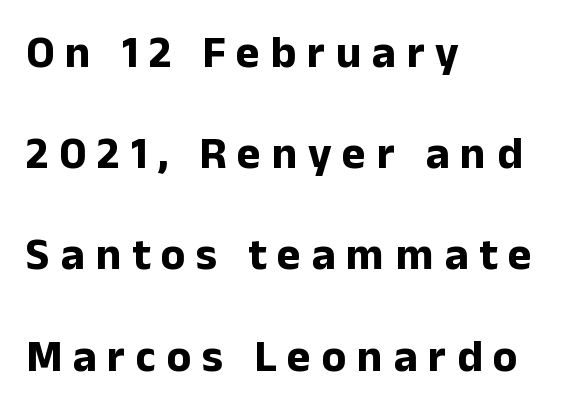
Q: Is the text bold? A: Yes.
Q: Is the text italic (slanted)? A: No, it is upright.
Q: Is the typeface a serif or a sans-serif typeface? A: Sans-serif.
Q: Is the text underlined? A: No.
Q: How is the paragraph aligned? A: Left-aligned.
Q: Is the spacing between letters normal or unusually wide? A: Unusually wide.
Q: Is the spacing between lines tight, normal or loose? A: Loose.
Q: Width (condensed, normal, or wide)? A: Normal.
Q: Stroke contrast? A: Low.
Q: x-height? A: Medium.
Q: Monospaced? A: No.
